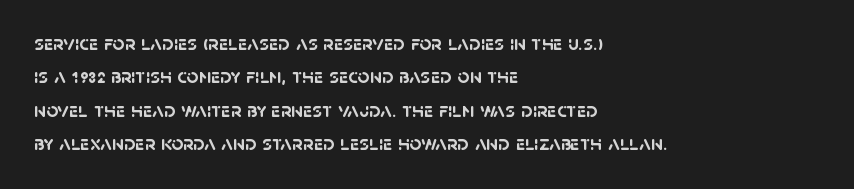
The image shows 21 px bold type; set left-aligned, normal line spacing (1.59x), normal letter spacing, not underlined.
